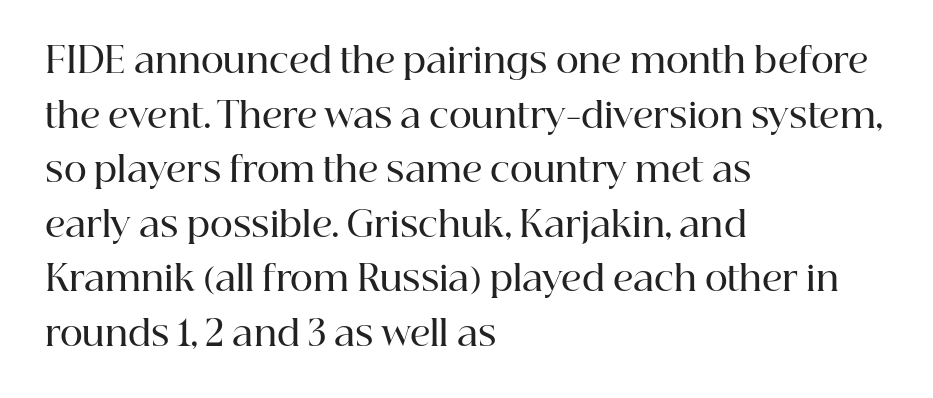
{"serif": "yes", "italic": "no", "bold": "semi", "weight": "semibold", "width": "normal", "stroke_contrast": "high", "x_height": "medium", "monospaced": "no", "underline": "no", "align": "left", "line_spacing": "normal", "line_spacing_ratio": 1.56, "letter_spacing": "normal", "letter_spacing_em": 0.0, "glyph_px": 35}
